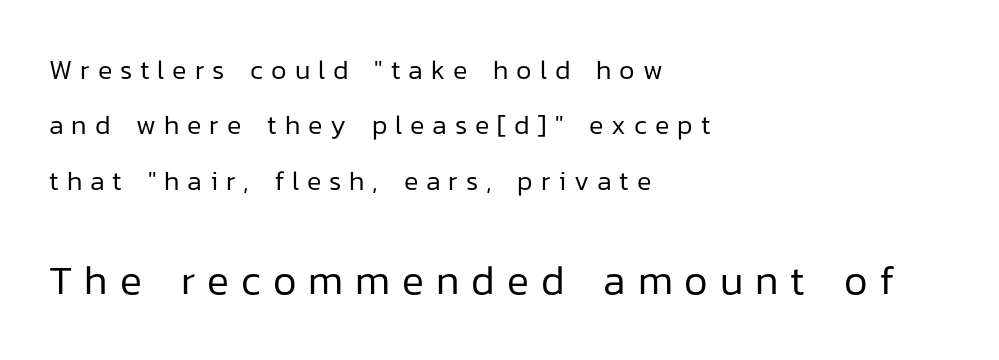
{"serif": "no", "italic": "no", "bold": "no", "weight": "regular", "width": "normal", "stroke_contrast": "low", "x_height": "medium", "monospaced": "no", "underline": "no", "align": "left", "line_spacing": "loose", "line_spacing_ratio": 2.05, "letter_spacing": "wide", "letter_spacing_em": 0.29, "larger_block": "second", "size_ratio": 1.52, "glyph_px": 41}
